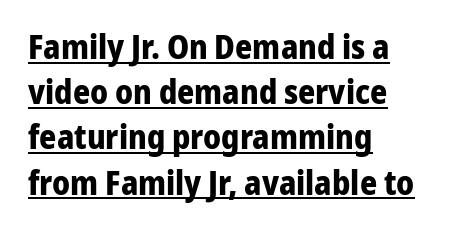
{"serif": "no", "italic": "no", "bold": "yes", "weight": "bold", "width": "normal", "stroke_contrast": "low", "x_height": "medium", "monospaced": "no", "underline": "yes", "align": "left", "line_spacing": "normal", "line_spacing_ratio": 1.37, "letter_spacing": "normal", "letter_spacing_em": 0.0, "glyph_px": 33}
